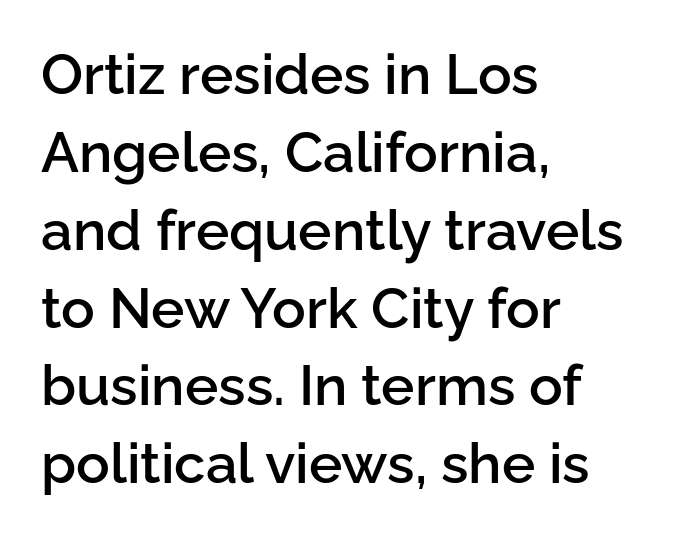
Q: Is the text bold? A: Semi-bold.
Q: Is the text italic (slanted)? A: No, it is upright.
Q: Is the typeface a serif or a sans-serif typeface? A: Sans-serif.
Q: Is the text underlined? A: No.
Q: How is the paragraph aligned? A: Left-aligned.
Q: Is the spacing between letters normal or unusually wide? A: Normal.
Q: Is the spacing between lines tight, normal or loose? A: Normal.
Q: Width (condensed, normal, or wide)? A: Normal.
Q: Stroke contrast? A: Low.
Q: x-height? A: Medium.
Q: Monospaced? A: No.
